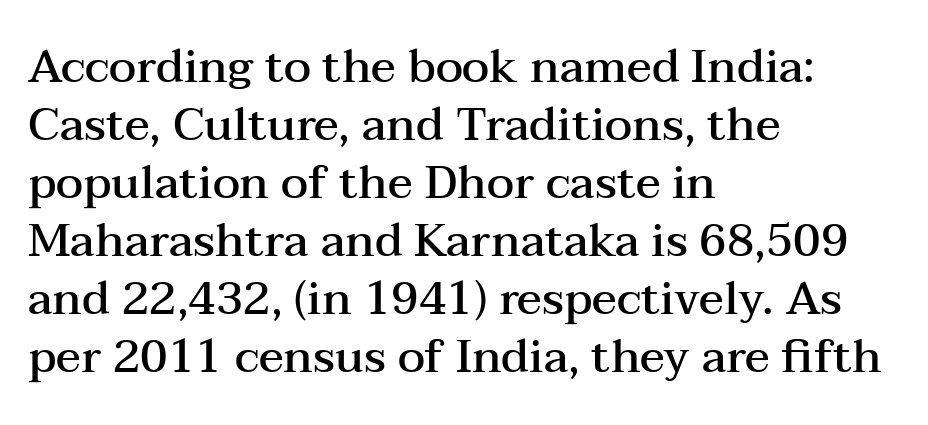
{"serif": "yes", "italic": "no", "bold": "semi", "weight": "semibold", "width": "wide", "stroke_contrast": "medium", "x_height": "medium", "monospaced": "no", "underline": "no", "align": "left", "line_spacing": "normal", "line_spacing_ratio": 1.26, "letter_spacing": "normal", "letter_spacing_em": 0.0, "glyph_px": 46}
